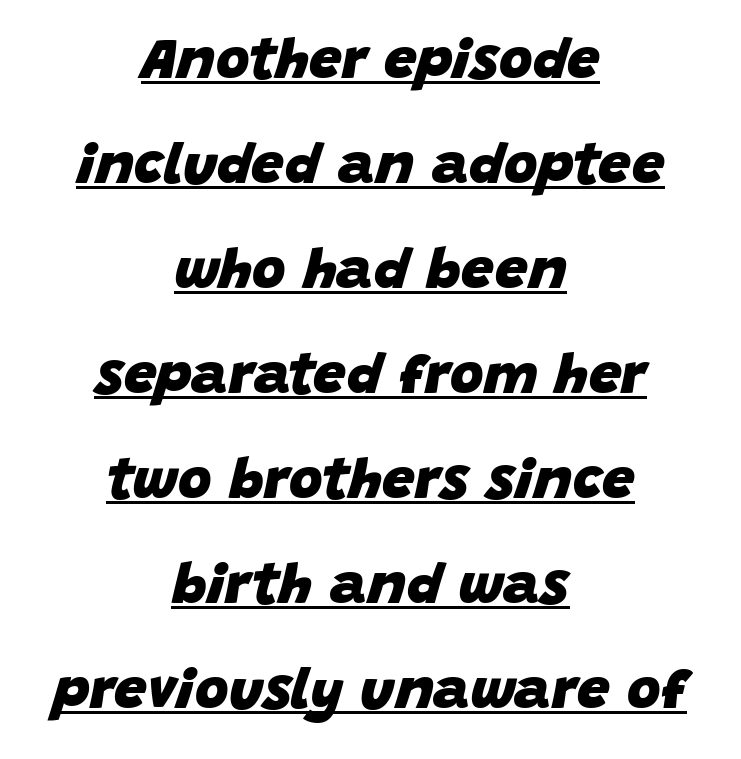
Q: Is the text bold? A: Yes.
Q: Is the text italic (slanted)? A: Yes, it leans right by about 15 degrees.
Q: Is the text underlined? A: Yes.
Q: How is the paragraph aligned? A: Centered.
Q: Is the spacing between letters normal or unusually wide? A: Normal.
Q: Width (condensed, normal, or wide)? A: Normal.
Q: Stroke contrast? A: Low.
Q: x-height? A: Large.
Q: Monospaced? A: No.
